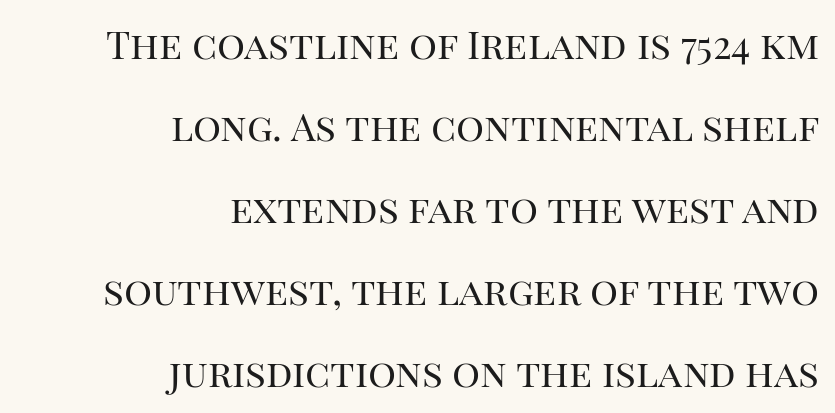
Q: Is the text bold? A: No.
Q: Is the text italic (slanted)? A: No, it is upright.
Q: Is the typeface a serif or a sans-serif typeface? A: Serif.
Q: Is the text underlined? A: No.
Q: How is the paragraph aligned? A: Right-aligned.
Q: Is the spacing between letters normal or unusually wide? A: Normal.
Q: Is the spacing between lines tight, normal or loose? A: Loose.
Q: Width (condensed, normal, or wide)? A: Normal.
Q: Stroke contrast? A: High.
Q: x-height? A: Large.
Q: Monospaced? A: No.
